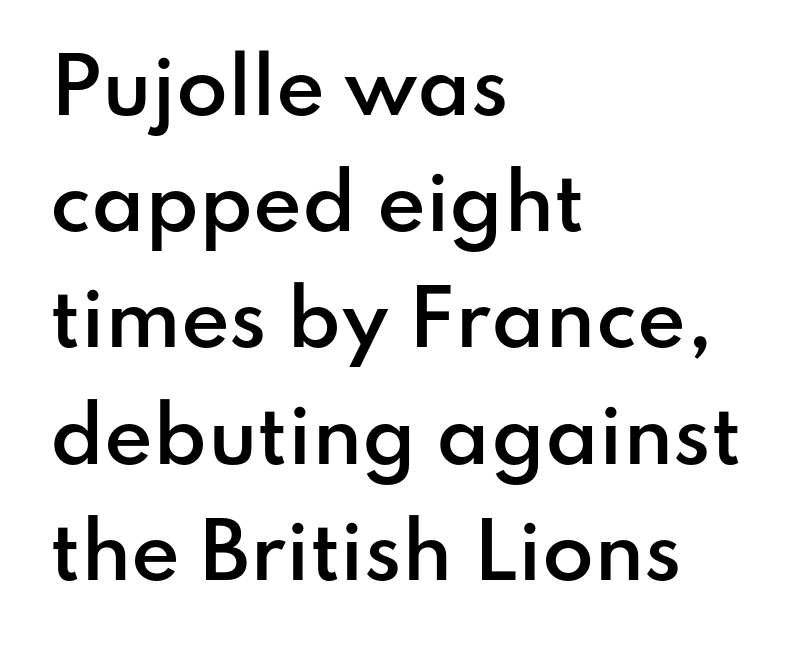
The image shows 75 px semibold sans-serif type, upright; set left-aligned, normal line spacing (1.55x), normal letter spacing, not underlined; low stroke contrast and a small x-height.
